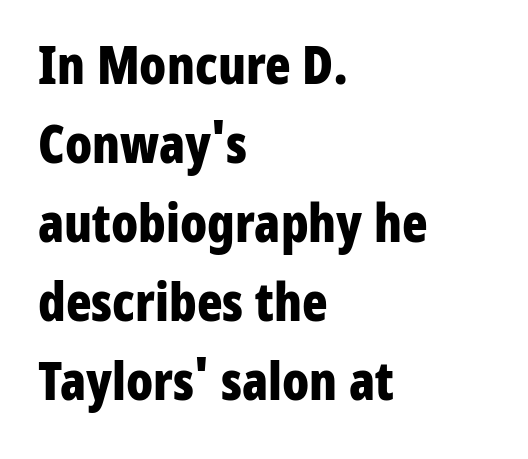
{"serif": "no", "italic": "no", "bold": "yes", "weight": "bold", "width": "condensed", "stroke_contrast": "low", "x_height": "medium", "monospaced": "no", "underline": "no", "align": "left", "line_spacing": "normal", "line_spacing_ratio": 1.49, "letter_spacing": "normal", "letter_spacing_em": 0.0, "glyph_px": 53}
